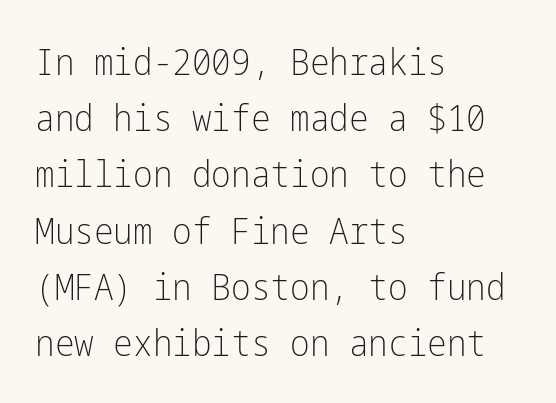
Q: Is the text bold? A: No.
Q: Is the text italic (slanted)? A: No, it is upright.
Q: Is the typeface a serif or a sans-serif typeface? A: Sans-serif.
Q: Is the text underlined? A: No.
Q: How is the paragraph aligned? A: Left-aligned.
Q: Is the spacing between letters normal or unusually wide? A: Normal.
Q: Is the spacing between lines tight, normal or loose? A: Normal.
Q: Width (condensed, normal, or wide)? A: Condensed.
Q: Stroke contrast? A: Low.
Q: x-height? A: Medium.
